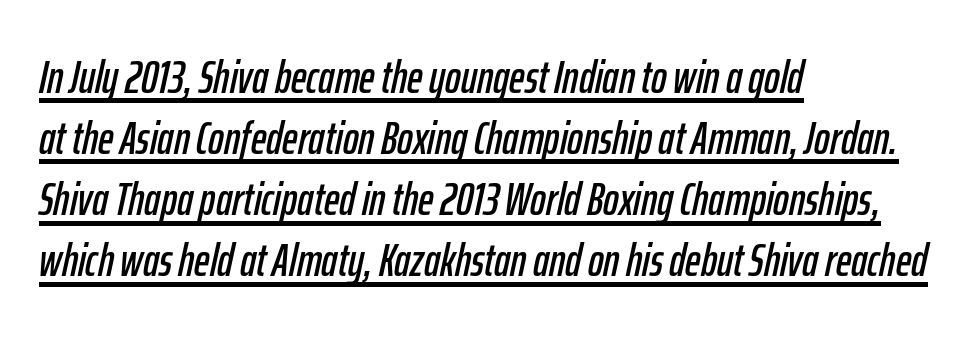
Q: Is the text italic (slanted)? A: Yes, it leans right by about 12 degrees.
Q: Is the text underlined? A: Yes.
Q: How is the paragraph aligned? A: Left-aligned.
Q: Is the spacing between letters normal or unusually wide? A: Normal.
Q: Is the spacing between lines tight, normal or loose? A: Normal.
Q: Width (condensed, normal, or wide)? A: Condensed.
Q: Stroke contrast? A: Low.
Q: x-height? A: Medium.
Q: Monospaced? A: No.
